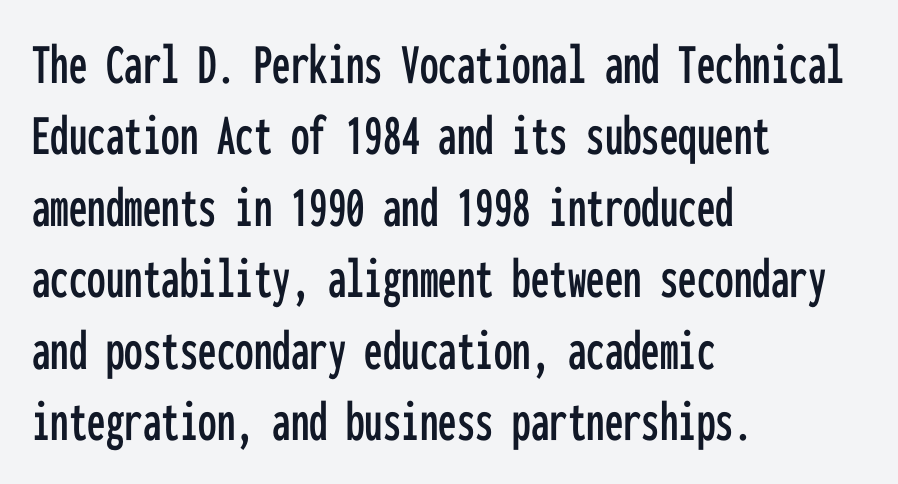
{"serif": "no", "italic": "no", "width": "condensed", "stroke_contrast": "low", "x_height": "medium", "monospaced": "yes", "underline": "no", "align": "left", "line_spacing_ratio": 1.21, "letter_spacing": "normal", "letter_spacing_em": 0.0, "glyph_px": 59}
